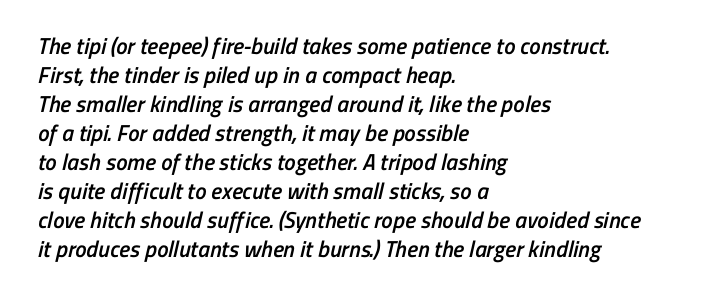
{"bold": "semi", "underline": "no", "align": "left", "line_spacing": "normal", "line_spacing_ratio": 1.26, "letter_spacing": "normal", "letter_spacing_em": 0.0, "glyph_px": 23}
